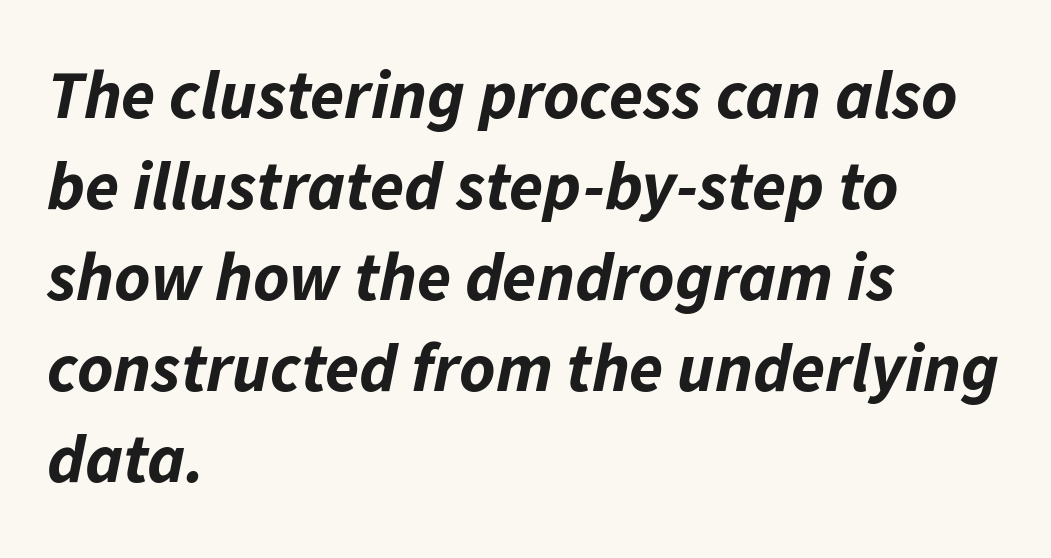
The image shows 69 px bold type, italic (leaning right); set left-aligned, normal line spacing (1.32x), normal letter spacing, not underlined; low stroke contrast and a medium x-height.
